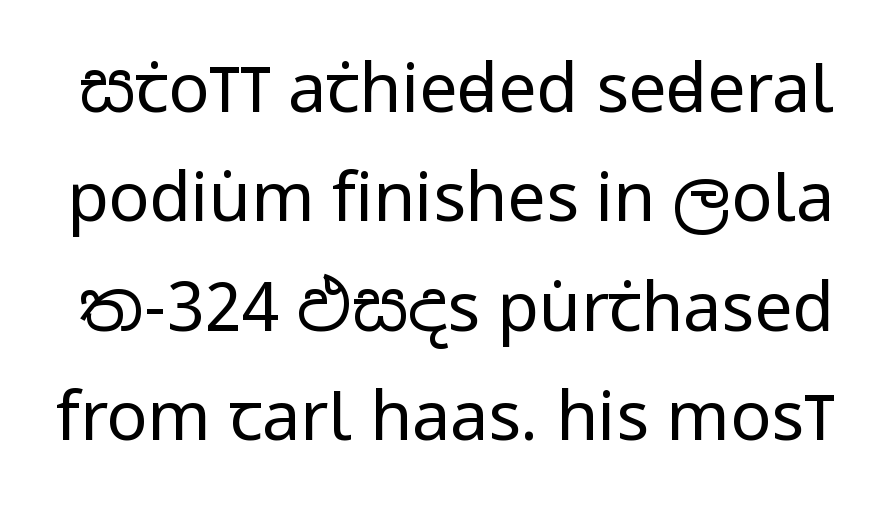
{"serif": "no", "italic": "no", "bold": "no", "weight": "regular", "width": "condensed", "stroke_contrast": "low", "x_height": "large", "monospaced": "no", "underline": "no", "line_spacing": "normal", "line_spacing_ratio": 1.61, "letter_spacing": "normal", "letter_spacing_em": 0.0, "glyph_px": 68}
